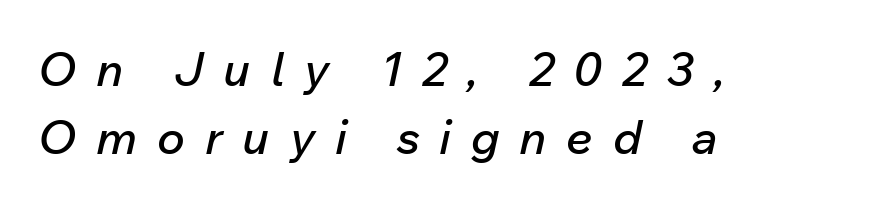
Glance below the letters and you will spot only blank space. What's the leading like? Ordinary, nothing unusual. The face used here is proportionally spaced, like ordinary book or web type. The letters are slanted; this is an italic face. Substantial extra tracking has been applied to these lines. One-word summary of the alignment: left.
